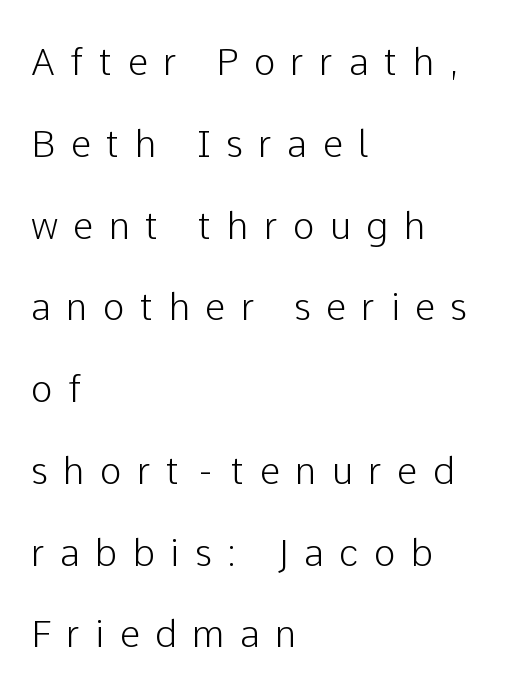
Horizontal bands of white between lines are thick stripes. Tracking here is generous; glyphs stand well apart from one another. Does the lettering tilt? It doesn't — this is upright. Rule under the text: the space is simply empty. Here the designer chose a conventional face with non-uniform glyph widths.
